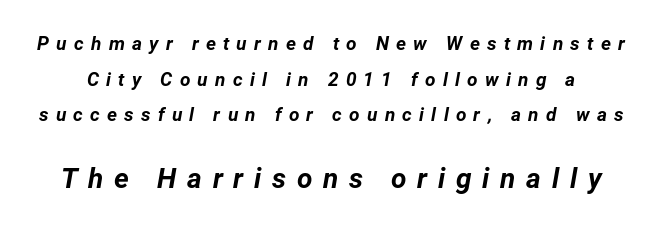
Does the lettering tilt? It does — this is italic. Scale increases going downward across the two blocks. Stroke thickness is high; the sample reads as a true bold. There is plenty of visible air inserted between adjacent glyphs. The specimen omits any rule beneath the text block's lines.
